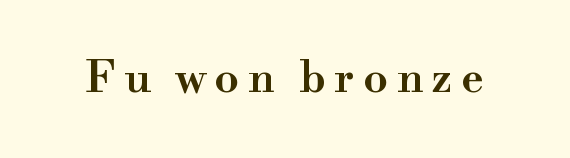
The image shows 44 px semibold serif type, upright; set not underlined; high stroke contrast and a small x-height.
